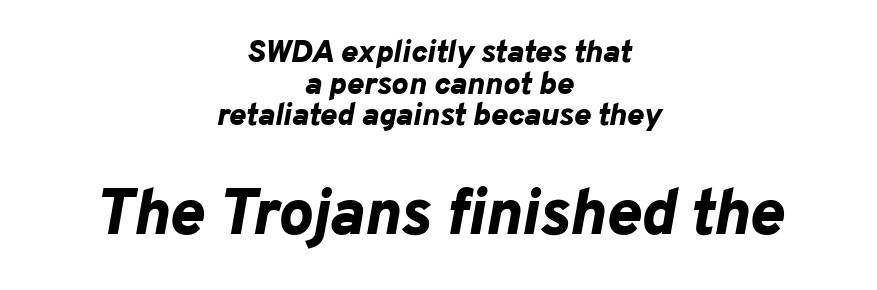
Type without underlining. A typesetter would call this zero additional tracking. The font's italic variant was chosen for this text. Caption: bold face, heavy strokes.
